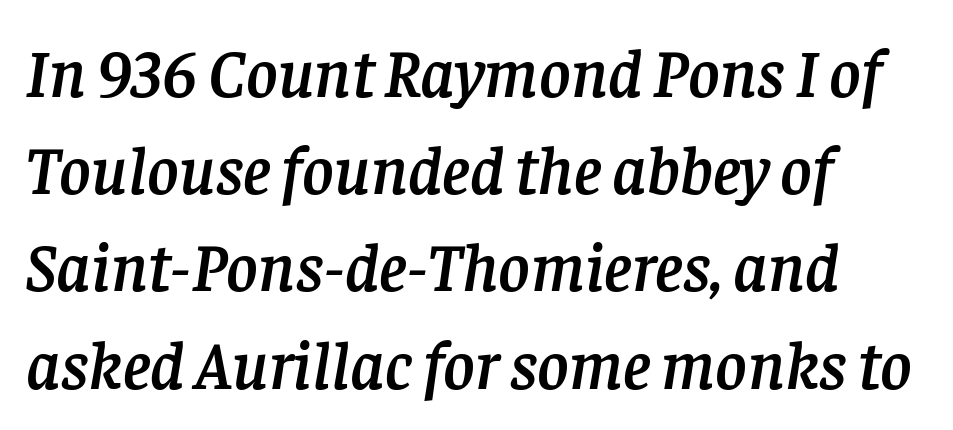
{"serif": "yes", "italic": "yes", "lean": "right", "slant_degrees": 8, "width": "normal", "stroke_contrast": "low", "x_height": "large", "monospaced": "no", "underline": "no", "align": "left", "line_spacing": "normal", "line_spacing_ratio": 1.43, "letter_spacing": "normal", "letter_spacing_em": 0.0, "glyph_px": 68}
